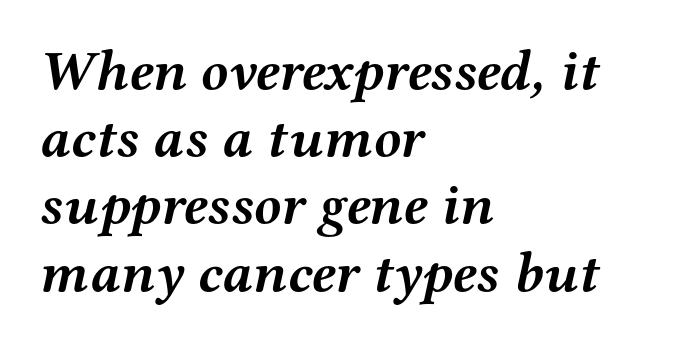
The image shows 56 px semibold, wide serif type, italic (leaning right); set left-aligned, line spacing 1.2x, normal letter spacing, not underlined; medium stroke contrast and a medium x-height.
